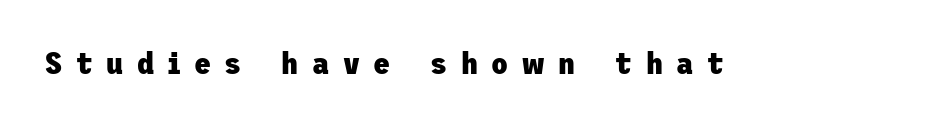
Q: Is the text bold? A: Yes.
Q: Is the text italic (slanted)? A: No, it is upright.
Q: Is the typeface a serif or a sans-serif typeface? A: Sans-serif.
Q: Is the text underlined? A: No.
Q: Is the spacing between letters normal or unusually wide? A: Unusually wide.
Q: Width (condensed, normal, or wide)? A: Normal.
Q: Stroke contrast? A: Low.
Q: x-height? A: Medium.
